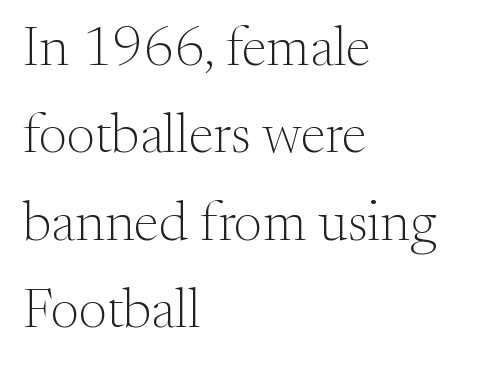
The image shows 56 px light serif type, upright; set left-aligned, normal line spacing (1.56x), normal letter spacing, not underlined; medium stroke contrast and a small x-height.
